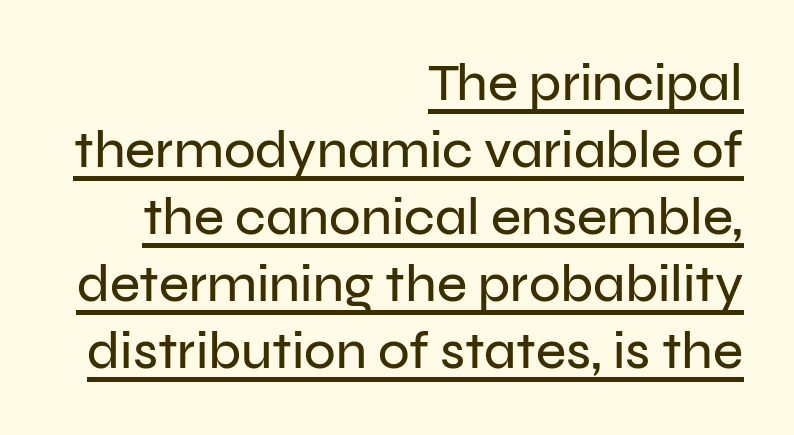
The image shows 52 px sans-serif type, upright; set right-aligned, normal line spacing (1.29x), normal letter spacing, underlined; low stroke contrast and a medium x-height.
